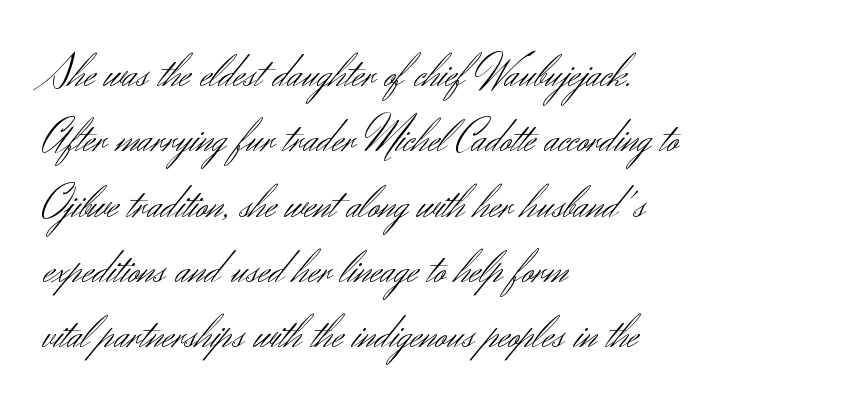
Q: Is the text bold? A: No.
Q: Is the text italic (slanted)? A: Yes.
Q: Is the typeface a serif or a sans-serif typeface? A: Sans-serif.
Q: Is the text underlined? A: No.
Q: How is the paragraph aligned? A: Left-aligned.
Q: Is the spacing between letters normal or unusually wide? A: Normal.
Q: Is the spacing between lines tight, normal or loose? A: Normal.
Q: Width (condensed, normal, or wide)? A: Normal.
Q: Stroke contrast? A: Medium.
Q: x-height? A: Small.
Q: Monospaced? A: No.
